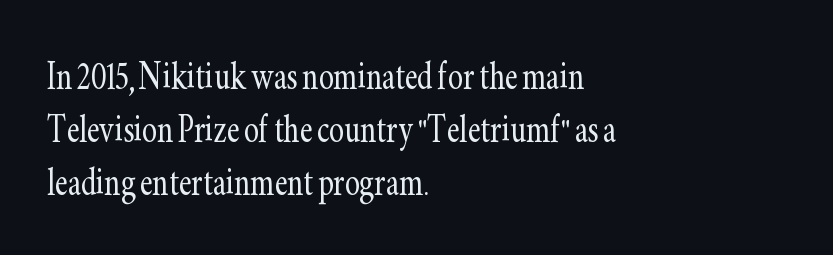
Q: Is the text bold? A: No.
Q: Is the text italic (slanted)? A: No, it is upright.
Q: Is the typeface a serif or a sans-serif typeface? A: Serif.
Q: Is the text underlined? A: No.
Q: How is the paragraph aligned? A: Left-aligned.
Q: Is the spacing between letters normal or unusually wide? A: Normal.
Q: Width (condensed, normal, or wide)? A: Condensed.
Q: Stroke contrast? A: Low.
Q: x-height? A: Small.
Q: Monospaced? A: No.
